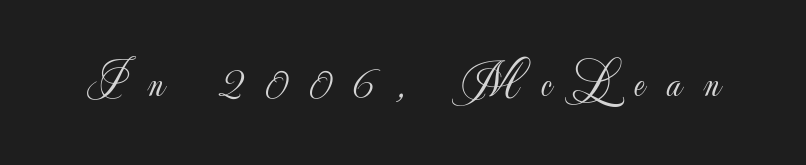
The image shows 46 px light sans-serif type; set unusually wide letter spacing (+0.49 em), not underlined; low stroke contrast and a small x-height.
